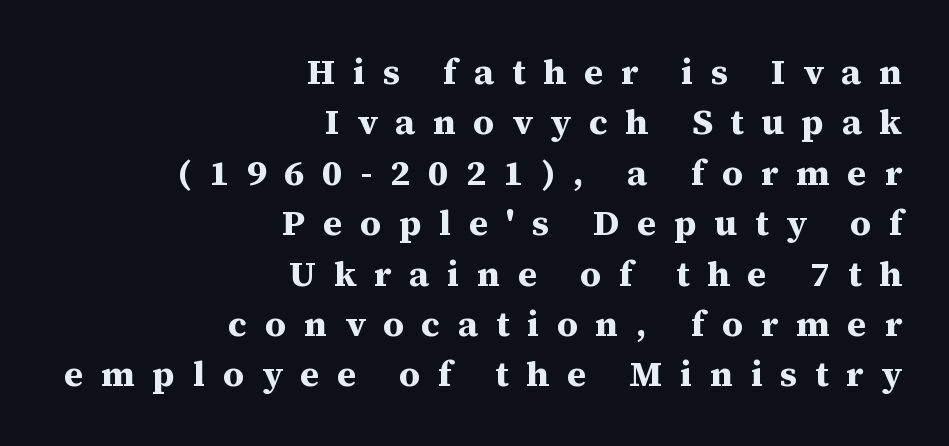
{"serif": "yes", "italic": "no", "bold": "yes", "weight": "bold", "width": "normal", "stroke_contrast": "medium", "x_height": "medium", "monospaced": "no", "underline": "no", "align": "right", "line_spacing": "normal", "line_spacing_ratio": 1.4, "letter_spacing": "wide", "letter_spacing_em": 0.49, "glyph_px": 36}
